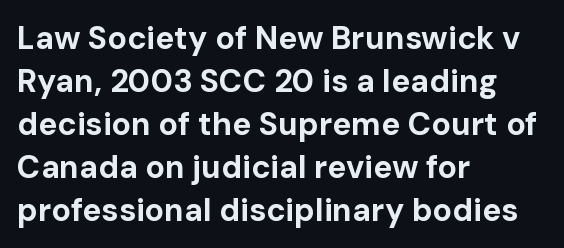
The image shows 32 px bold sans-serif type, upright; set left-aligned, normal line spacing (1.34x), normal letter spacing, not underlined; low stroke contrast and a medium x-height.
